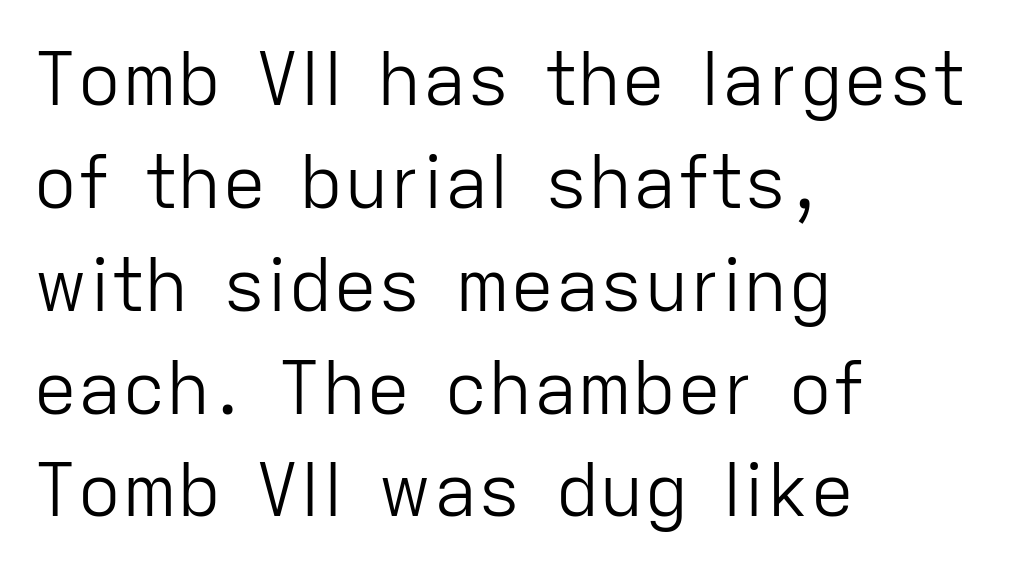
{"serif": "no", "italic": "no", "bold": "no", "weight": "light", "width": "normal", "stroke_contrast": "low", "x_height": "medium", "monospaced": "no", "underline": "no", "align": "left", "line_spacing": "normal", "line_spacing_ratio": 1.39, "letter_spacing": "normal", "letter_spacing_em": 0.0, "glyph_px": 74}
